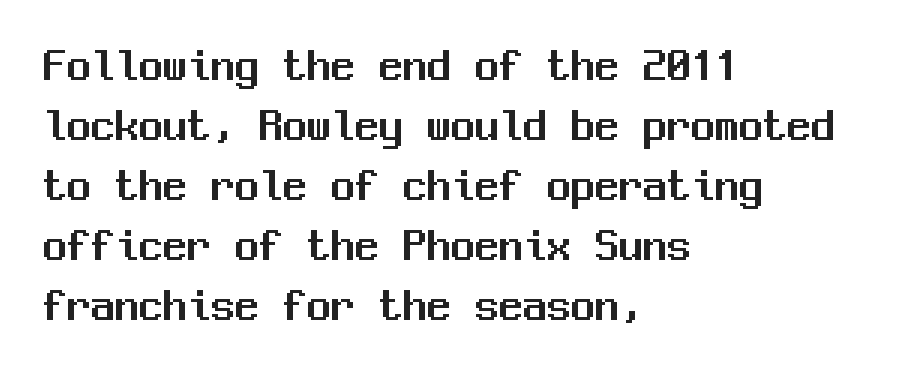
The letters sit at their default tracking, neither squeezed nor spread. Descender tails drop into unmarked territory. A typesetter would mark this as roman, not italic. You can tell from the bare stems that sans-serif type was used. Does the copy run flush right? No — it runs flush left.
